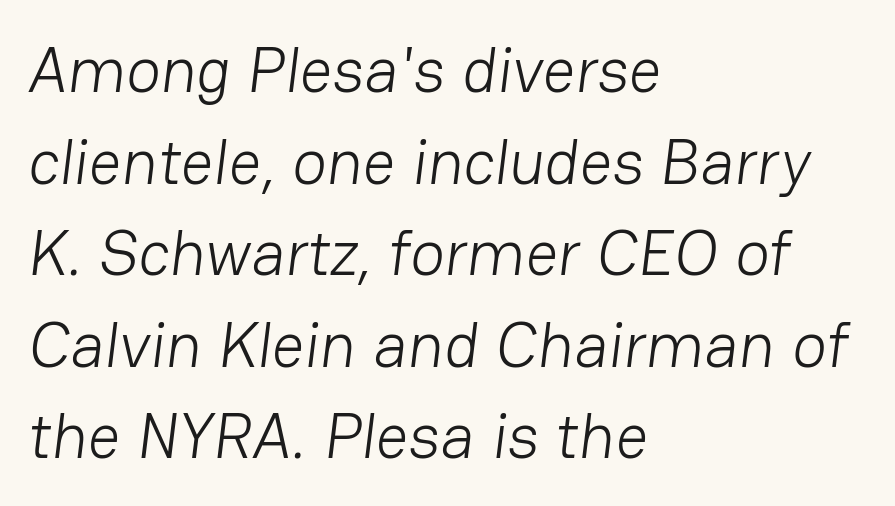
Whoever set this chose a conventional vertical rhythm. Does the copy run flush right? No — it runs flush left. Standard letterfit; no display-style spreading of the glyphs. Unlike a traditional serif, this face leaves its strokes unadorned. Unmarked baselines from the first word to the last.
